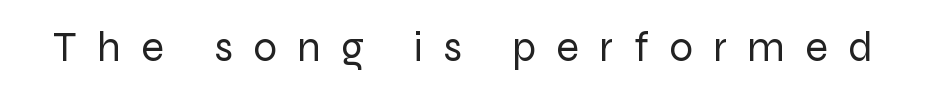
{"serif": "no", "italic": "no", "bold": "no", "weight": "regular", "width": "normal", "stroke_contrast": "low", "x_height": "medium", "monospaced": "no", "underline": "no", "letter_spacing": "wide", "letter_spacing_em": 0.49, "glyph_px": 42}
